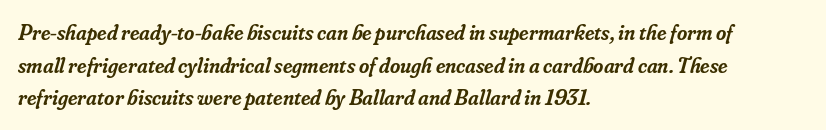
{"italic": "yes", "lean": "right", "slant_degrees": 16, "bold": "semi", "underline": "no", "align": "left", "line_spacing": "normal", "line_spacing_ratio": 1.48, "letter_spacing": "normal", "letter_spacing_em": 0.0, "glyph_px": 22}
